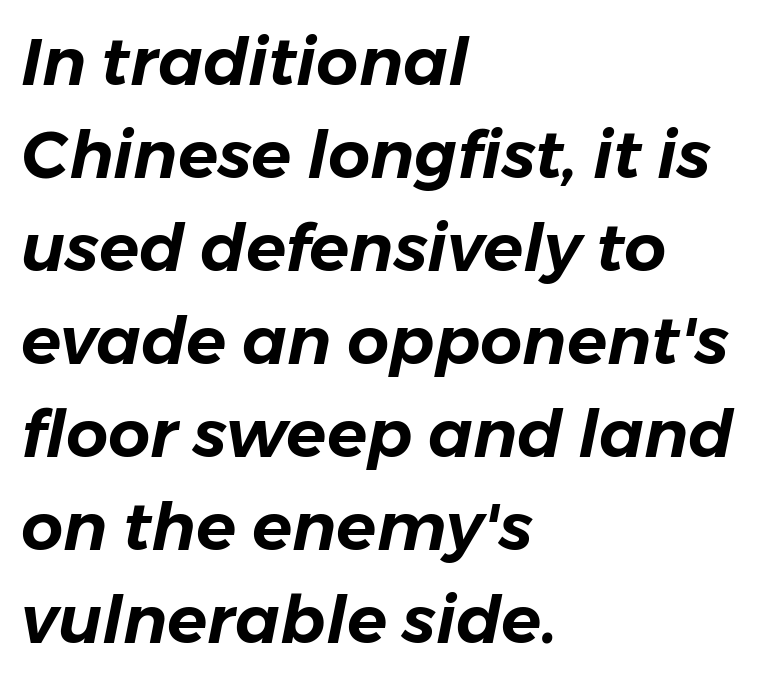
{"italic": "yes", "lean": "right", "slant_degrees": 11, "width": "normal", "stroke_contrast": "low", "x_height": "medium", "monospaced": "no", "underline": "no", "align": "left", "line_spacing": "normal", "line_spacing_ratio": 1.41, "letter_spacing": "normal", "letter_spacing_em": 0.0, "glyph_px": 66}
